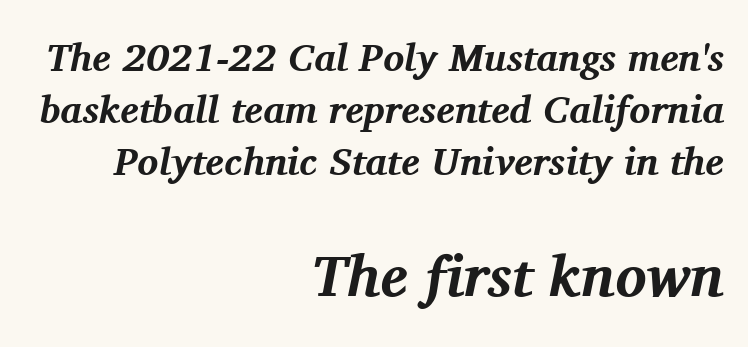
The image shows 58 px bold serif type, italic (leaning right); set right-aligned, normal line spacing (1.33x), normal letter spacing, not underlined; the second (bottom) block is 1.49x larger; medium stroke contrast and a medium x-height.
